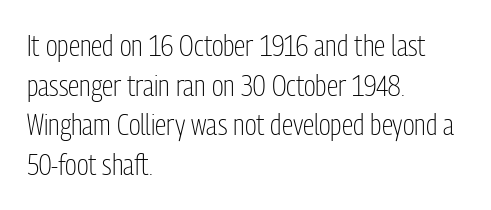
The image shows 29 px light, condensed sans-serif type, upright; set left-aligned, normal line spacing (1.37x), normal letter spacing, not underlined; low stroke contrast and a medium x-height.
